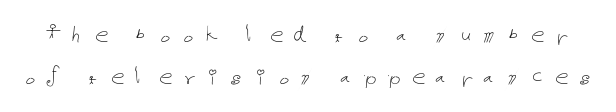
Look at the tracking — it's clearly loosened, letters drifting apart. The lettering stays uniformly vertical, giving the passage a roman look. Nobody drew a line under any word here. Unbolded letterforms with no extra heft. Honestly, the row spacing looks completely unremarkable.
